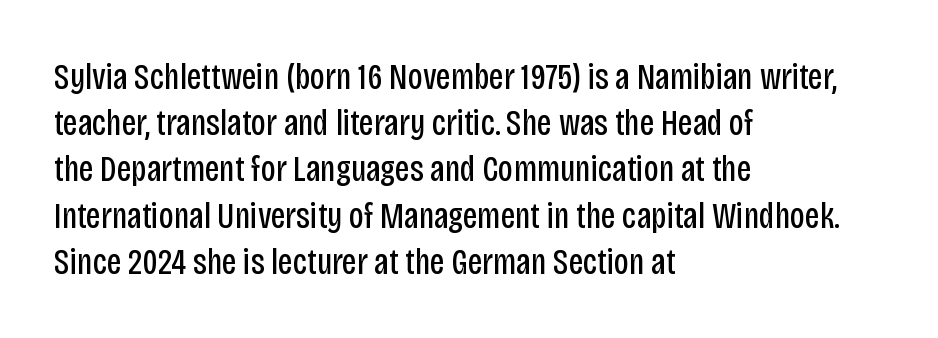
The image shows 37 px regular-weight, condensed sans-serif type, upright; set left-aligned, normal line spacing (1.25x), normal letter spacing, not underlined; low stroke contrast and a large x-height.
